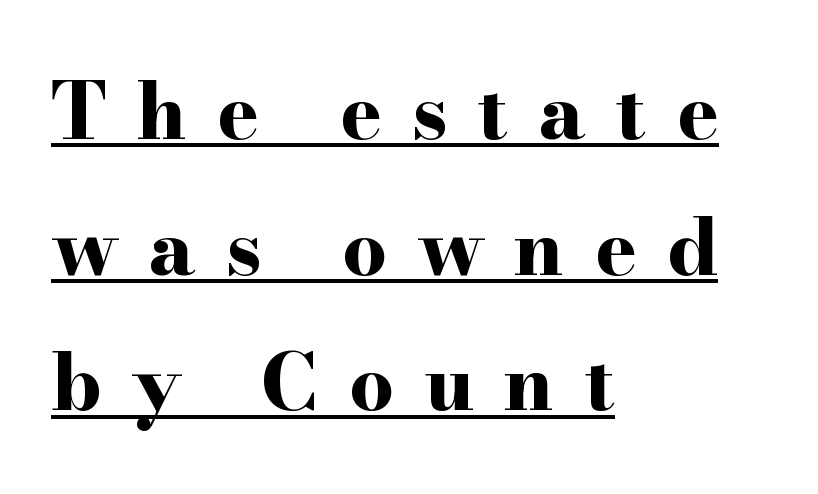
The image shows 78 px bold, wide serif type, upright; set left-aligned, line spacing 1.74x, unusually wide letter spacing (+0.39 em), underlined; high stroke contrast and a small x-height.
